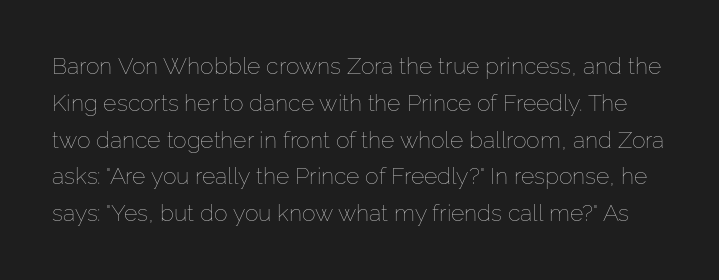
Q: Is the text bold? A: No.
Q: Is the text italic (slanted)? A: No, it is upright.
Q: Is the text underlined? A: No.
Q: Is the spacing between letters normal or unusually wide? A: Normal.
Q: Is the spacing between lines tight, normal or loose? A: Normal.
